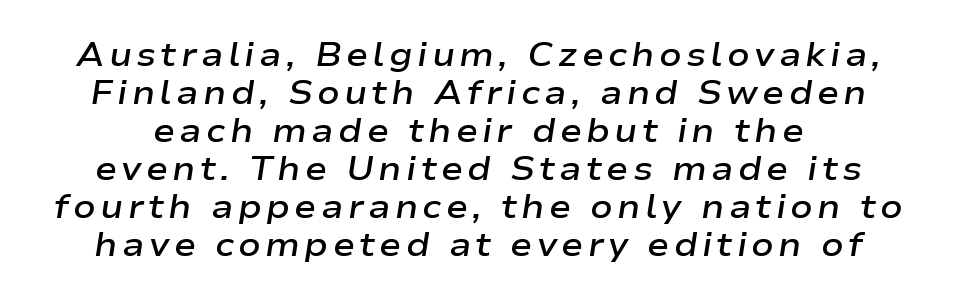
{"italic": "yes", "lean": "right", "slant_degrees": 9, "bold": "semi", "weight": "semibold", "width": "wide", "stroke_contrast": "low", "x_height": "medium", "monospaced": "no", "underline": "no", "line_spacing": "tight", "line_spacing_ratio": 1.15, "glyph_px": 33}
